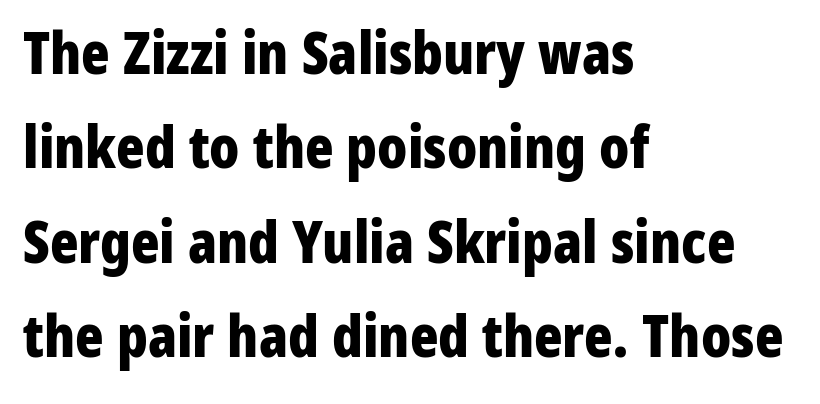
{"serif": "no", "italic": "no", "bold": "yes", "weight": "bold", "width": "condensed", "stroke_contrast": "low", "x_height": "medium", "monospaced": "no", "underline": "no", "align": "left", "line_spacing": "normal", "line_spacing_ratio": 1.6, "letter_spacing": "normal", "letter_spacing_em": 0.0, "glyph_px": 59}
